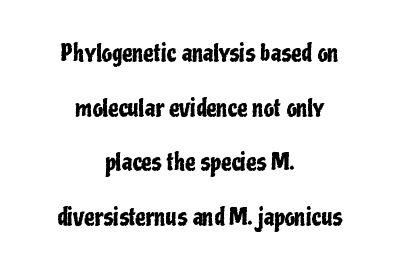
Q: Is the text italic (slanted)? A: No, it is upright.
Q: Is the text underlined? A: No.
Q: How is the paragraph aligned? A: Centered.
Q: Is the spacing between letters normal or unusually wide? A: Normal.
Q: Is the spacing between lines tight, normal or loose? A: Loose.
